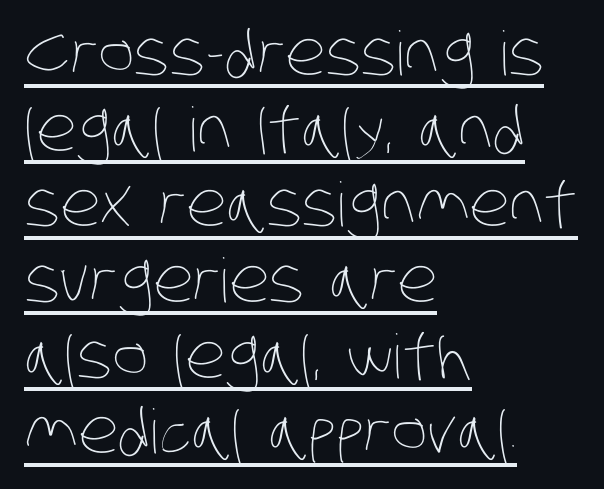
No extra ink here — the face is not bold. Short note: letters normally spaced. Underline: present. Is the block centered? No — it sits flush against the left margin. Here the designer chose a conventional face with non-uniform glyph widths.
